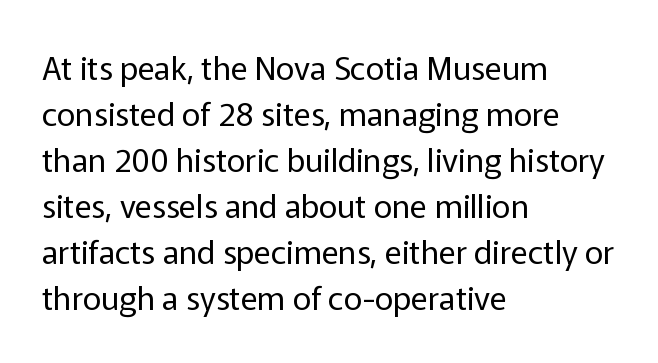
{"serif": "no", "italic": "no", "bold": "no", "weight": "regular", "width": "normal", "stroke_contrast": "low", "x_height": "medium", "monospaced": "no", "underline": "no", "align": "left", "line_spacing": "normal", "line_spacing_ratio": 1.44, "letter_spacing": "normal", "letter_spacing_em": 0.0, "glyph_px": 32}
